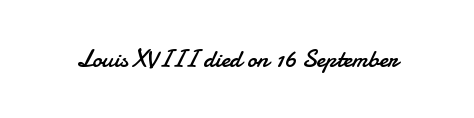
Q: Is the text bold? A: No.
Q: Is the text italic (slanted)? A: Yes.
Q: Is the text underlined? A: No.
Q: Is the spacing between letters normal or unusually wide? A: Normal.
